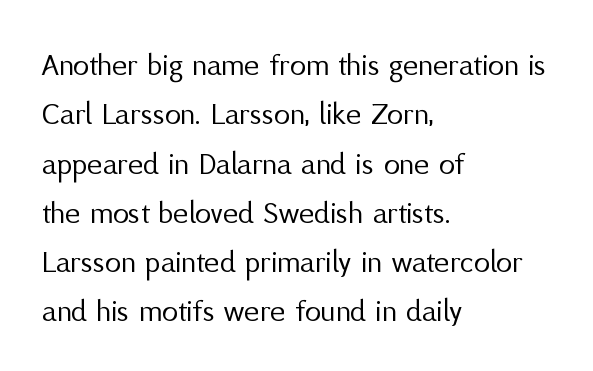
Q: Is the text bold? A: No.
Q: Is the text italic (slanted)? A: No, it is upright.
Q: Is the typeface a serif or a sans-serif typeface? A: Sans-serif.
Q: Is the text underlined? A: No.
Q: How is the paragraph aligned? A: Left-aligned.
Q: Is the spacing between letters normal or unusually wide? A: Normal.
Q: Is the spacing between lines tight, normal or loose? A: Normal.
Q: Width (condensed, normal, or wide)? A: Normal.
Q: Stroke contrast? A: Medium.
Q: x-height? A: Medium.
Q: Monospaced? A: No.
